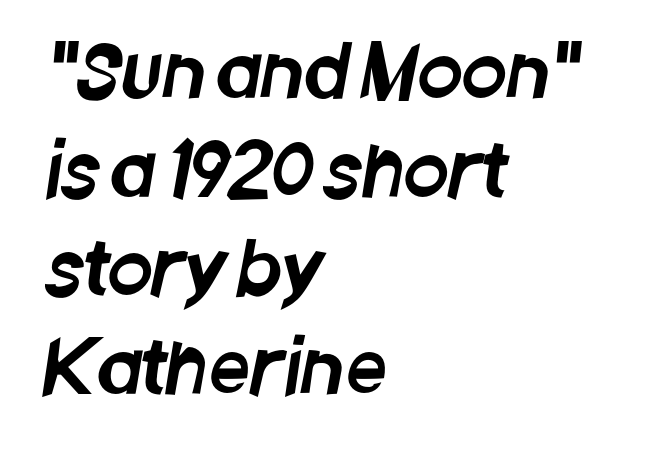
Q: Is the typeface a serif or a sans-serif typeface? A: Sans-serif.
Q: Is the text underlined? A: No.
Q: How is the paragraph aligned? A: Left-aligned.
Q: Is the spacing between letters normal or unusually wide? A: Normal.
Q: Is the spacing between lines tight, normal or loose? A: Normal.
Q: Width (condensed, normal, or wide)? A: Condensed.
Q: Stroke contrast? A: Low.
Q: x-height? A: Large.
Q: Monospaced? A: No.
